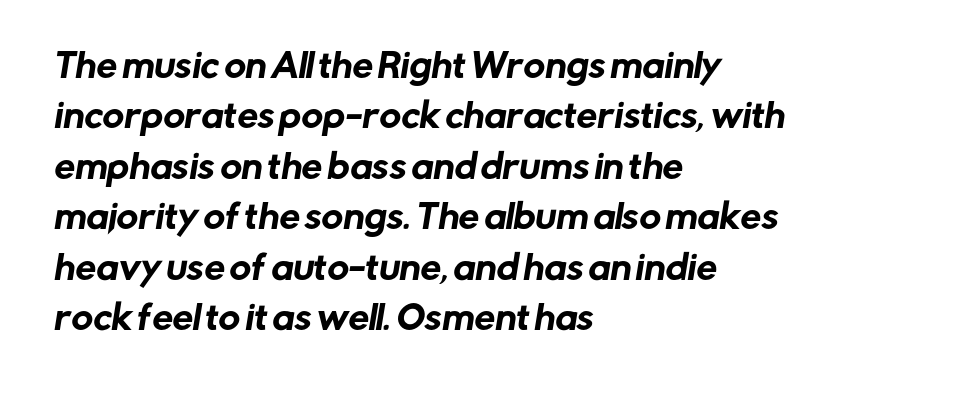
Q: Is the typeface a serif or a sans-serif typeface? A: Sans-serif.
Q: Is the text underlined? A: No.
Q: How is the paragraph aligned? A: Left-aligned.
Q: Is the spacing between letters normal or unusually wide? A: Normal.
Q: Is the spacing between lines tight, normal or loose? A: Normal.
Q: Width (condensed, normal, or wide)? A: Normal.
Q: Stroke contrast? A: Low.
Q: x-height? A: Medium.
Q: Monospaced? A: No.
